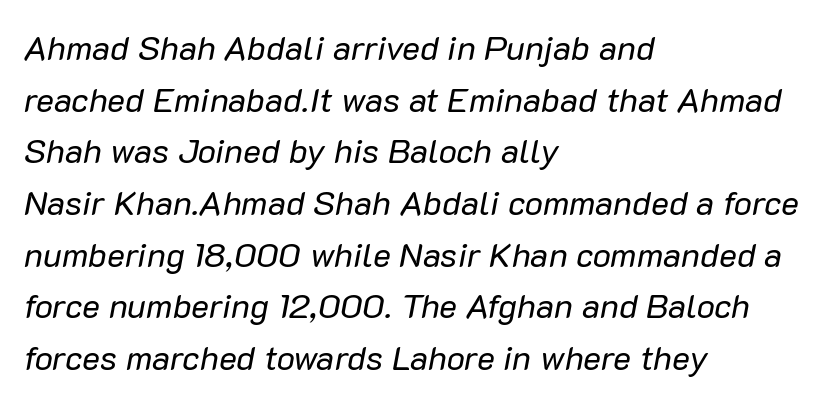
{"italic": "yes", "lean": "right", "slant_degrees": 10, "bold": "no", "weight": "regular", "width": "normal", "stroke_contrast": "low", "x_height": "medium", "monospaced": "no", "underline": "no", "align": "left", "line_spacing": "normal", "line_spacing_ratio": 1.52, "letter_spacing": "normal", "letter_spacing_em": 0.0, "glyph_px": 34}
